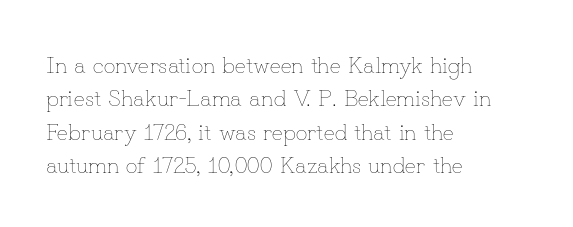
{"italic": "no", "bold": "no", "underline": "no", "align": "left", "line_spacing": "normal", "line_spacing_ratio": 1.45, "letter_spacing": "normal", "letter_spacing_em": 0.0, "glyph_px": 23}
